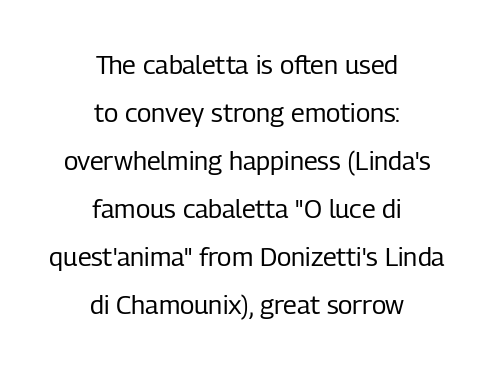
Does the copy run flush right? No — it is centered line by line. The type sits square on the baseline with zero lean. Each row of text sits above clean, open space. The gaps between neighbouring characters are ordinary and unremarkable. Is this a heavy cut? Hardly; it is regular or lighter.
